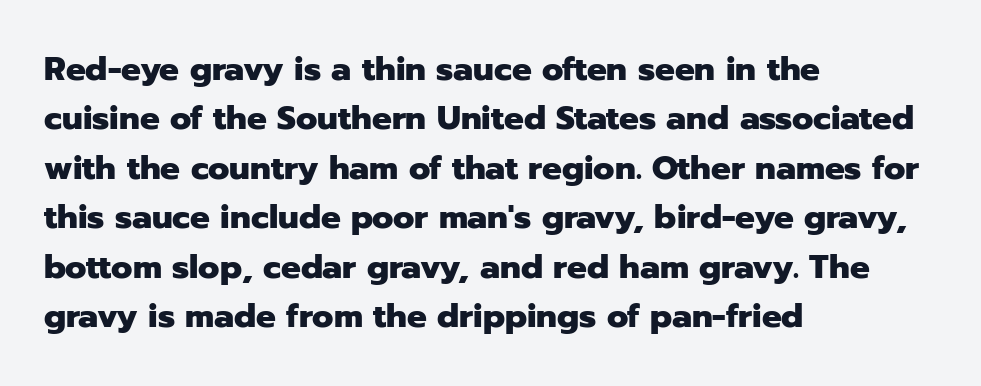
The image shows 33 px heavy sans-serif type, upright; set left-aligned, normal line spacing (1.5x), normal letter spacing, not underlined; low stroke contrast and a medium x-height.
